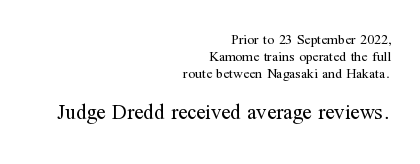
Q: Is the text bold? A: No.
Q: Is the text italic (slanted)? A: No, it is upright.
Q: Is the text underlined? A: No.
Q: How is the paragraph aligned? A: Right-aligned.
Q: Is the spacing between letters normal or unusually wide? A: Normal.
Q: Which block of text is set in a larger size, the first (top) or the second (bottom)? A: The second (bottom) one.
